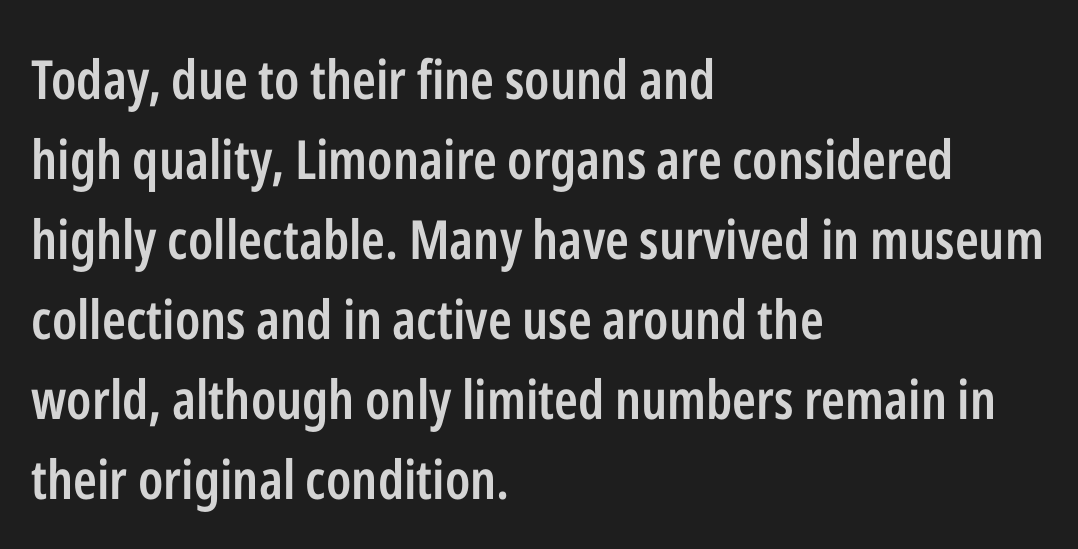
Q: Is the text bold? A: Semi-bold.
Q: Is the text italic (slanted)? A: No, it is upright.
Q: Is the typeface a serif or a sans-serif typeface? A: Sans-serif.
Q: Is the text underlined? A: No.
Q: How is the paragraph aligned? A: Left-aligned.
Q: Is the spacing between letters normal or unusually wide? A: Normal.
Q: Is the spacing between lines tight, normal or loose? A: Normal.
Q: Width (condensed, normal, or wide)? A: Condensed.
Q: Stroke contrast? A: Low.
Q: x-height? A: Medium.
Q: Monospaced? A: No.
